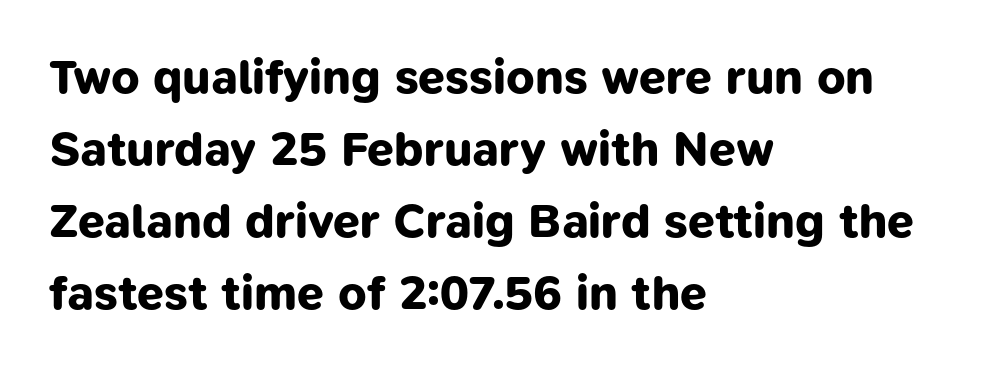
You can tell from the bare stems that sans-serif type was used. Decoration check: the copy has no underline. Its strokes are broad and dark, the hallmark of bold type. Words appear dense and cohesive because spacing is normal.
